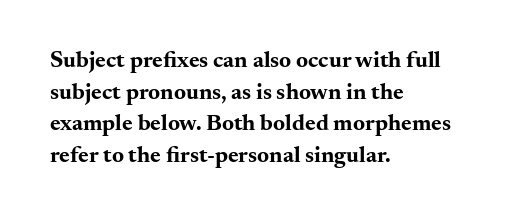
The lines are quadded left. Regular leading. Nothing unusual about the tracking: characters are spaced as the font intends. The font is running at its bold setting. Tall strokes in this sample are plumb rather than angled.
